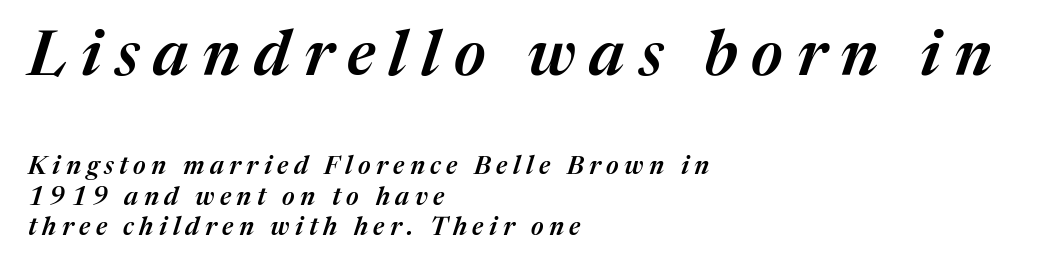
Q: Is the text bold? A: Semi-bold.
Q: Is the text italic (slanted)? A: Yes, it leans right by about 17 degrees.
Q: Is the text underlined? A: No.
Q: How is the paragraph aligned? A: Left-aligned.
Q: Is the spacing between letters normal or unusually wide? A: Unusually wide.
Q: Which block of text is set in a larger size, the first (top) or the second (bottom)? A: The first (top) one.
Q: Width (condensed, normal, or wide)? A: Normal.
Q: Stroke contrast? A: Medium.
Q: x-height? A: Medium.
Q: Monospaced? A: No.
